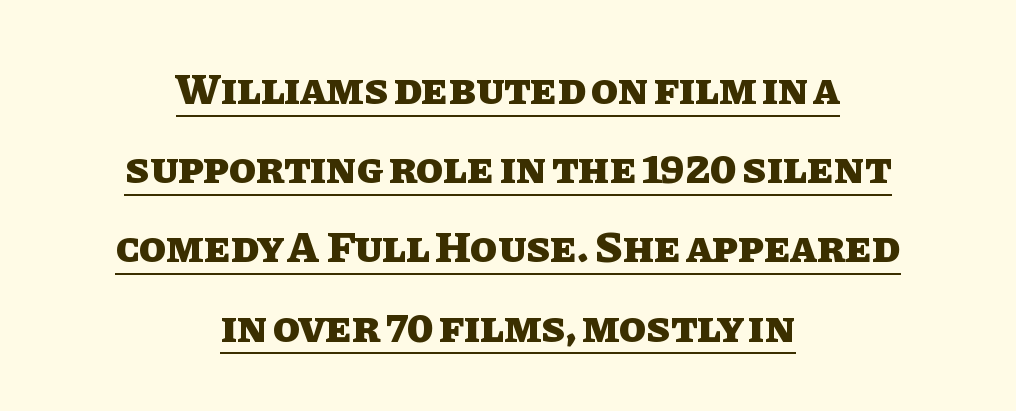
The image shows 44 px heavy type, upright; set centered, line spacing 1.8x, normal letter spacing, underlined; low stroke contrast and a large x-height.
